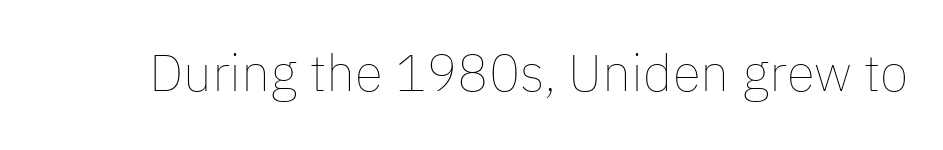
Characters follow at the spacing the type designer built in. You could not count columns in this text — the font is proportionally spaced. No word sits above an underline. Posture: vertical. Stems and bowls with no extra thickness — not bold.
